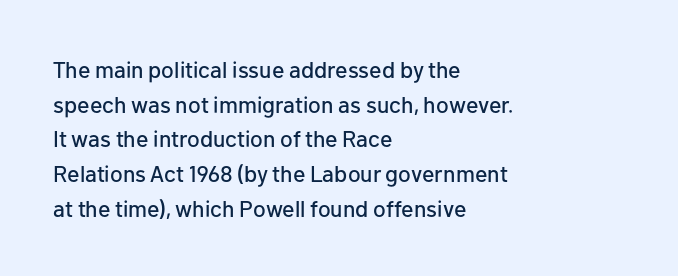
{"italic": "no", "underline": "no", "align": "left", "line_spacing": "normal", "line_spacing_ratio": 1.51, "letter_spacing": "normal", "letter_spacing_em": 0.0, "glyph_px": 23}
